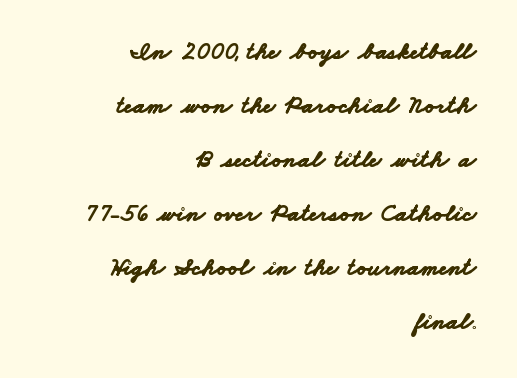
{"bold": "yes", "underline": "no", "align": "right", "line_spacing": "loose", "line_spacing_ratio": 2.16, "letter_spacing": "normal", "letter_spacing_em": 0.0, "glyph_px": 25}
